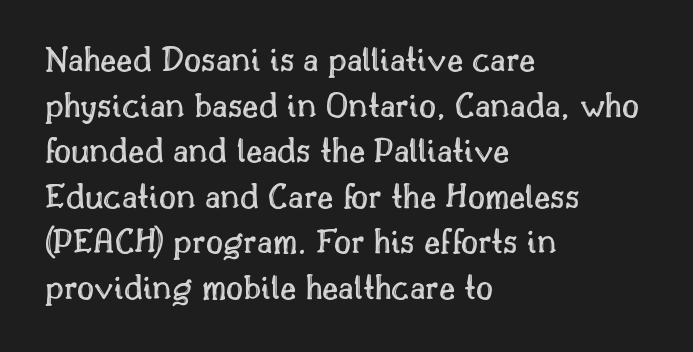
{"italic": "no", "width": "normal", "x_height": "small", "monospaced": "no", "underline": "no", "align": "left", "line_spacing_ratio": 1.23, "letter_spacing": "normal", "letter_spacing_em": 0.0, "glyph_px": 37}
